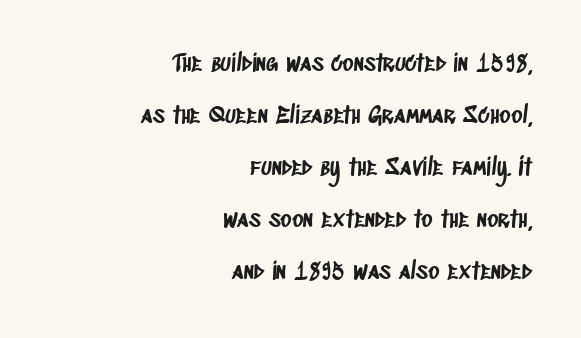
{"underline": "no", "align": "right", "line_spacing": "loose", "line_spacing_ratio": 2.17, "letter_spacing": "normal", "letter_spacing_em": 0.0, "glyph_px": 24}
